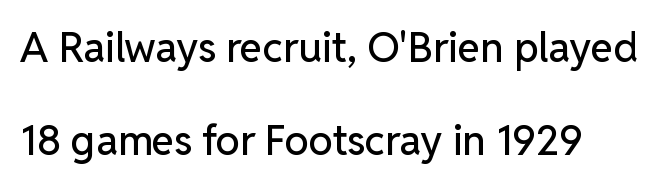
The image shows 41 px sans-serif type, upright; set left-aligned, loose line spacing (2.27x), normal letter spacing, not underlined; low stroke contrast and a medium x-height.
